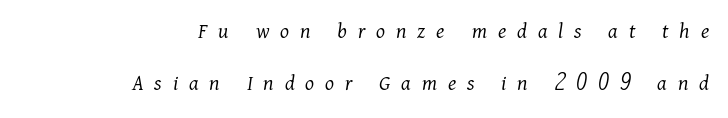
Q: Is the text bold? A: No.
Q: Is the text italic (slanted)? A: Yes, it leans right by about 11 degrees.
Q: Is the text underlined? A: No.
Q: How is the paragraph aligned? A: Right-aligned.
Q: Is the spacing between letters normal or unusually wide? A: Unusually wide.
Q: Is the spacing between lines tight, normal or loose? A: Loose.
